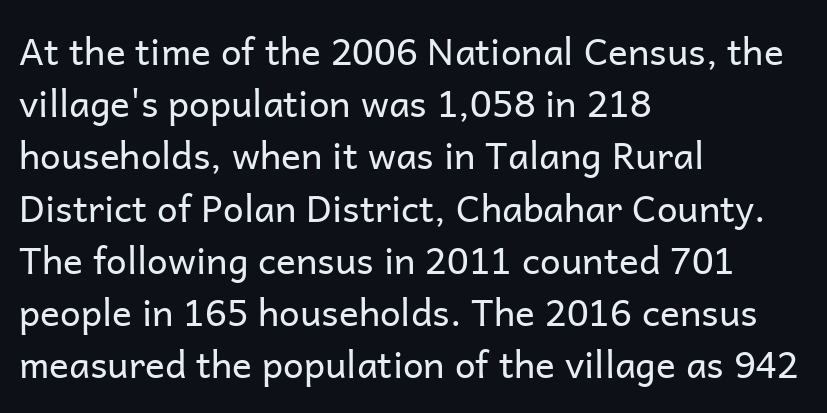
Spacing verdict: proportional, widths tailored to each character. Beneath every word, the page is bare. This sample uses an upright cut, with every glyph sitting square on the baseline. Summary of vertical rhythm: regular, with standard interline spacing.
